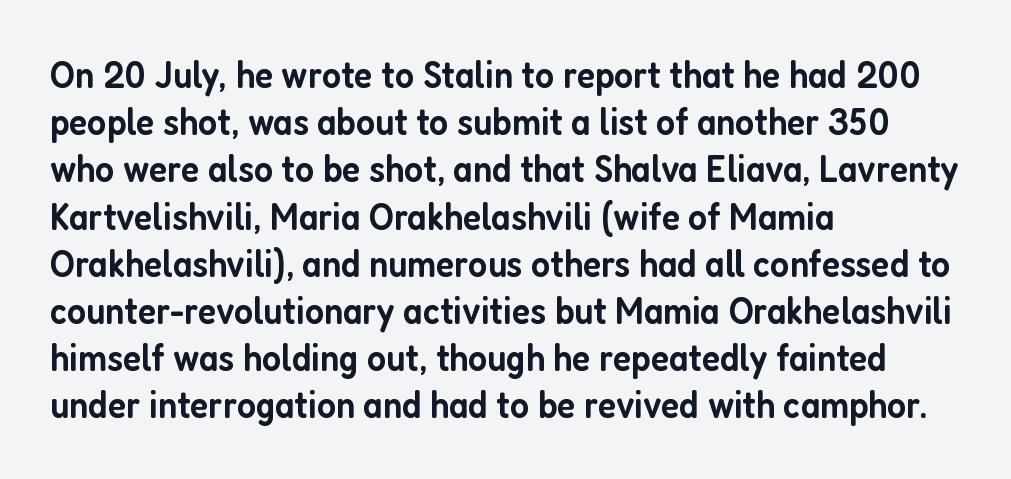
{"serif": "no", "italic": "no", "bold": "semi", "weight": "semibold", "width": "condensed", "stroke_contrast": "low", "x_height": "medium", "monospaced": "no", "underline": "no", "align": "left", "line_spacing_ratio": 1.21, "letter_spacing": "normal", "letter_spacing_em": 0.0, "glyph_px": 39}
